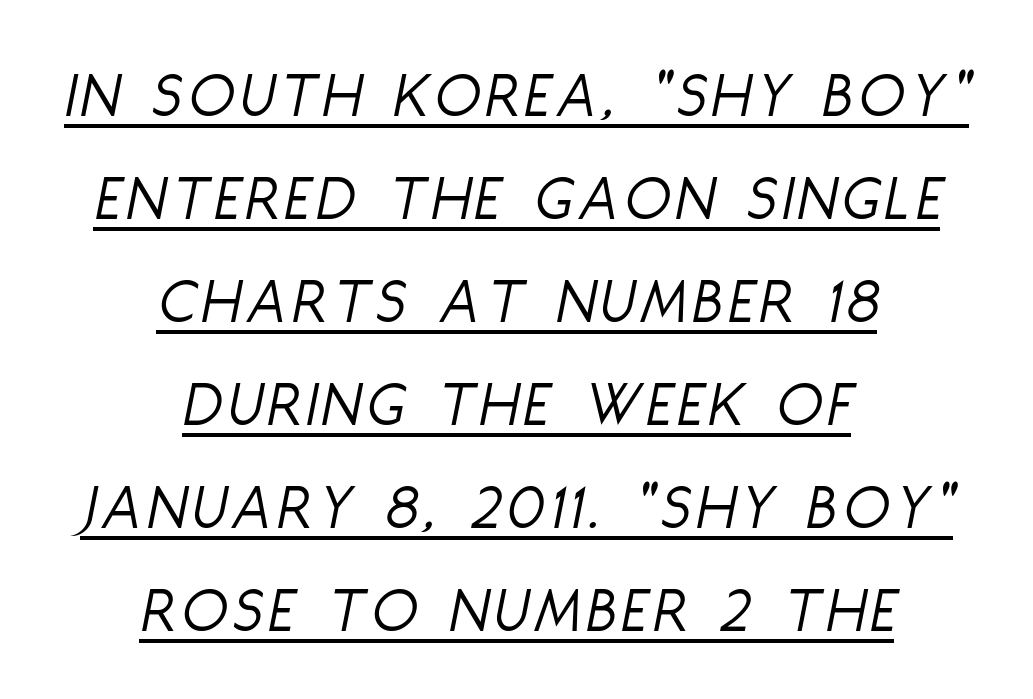
The specimen reads as italic at a glance. Is this a fixed-width face? No — the glyphs have proportional, varying widths. The strokes are not fattened; the text isn't bold. Horizontal bands of white between lines are of average thickness. Is the block centered? Yes — each line is placed symmetrically about the middle. Underlined type.
